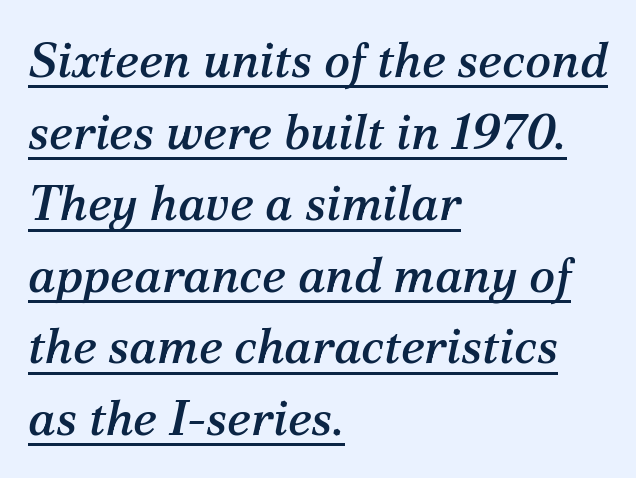
{"serif": "yes", "italic": "yes", "lean": "right", "slant_degrees": 12, "width": "normal", "stroke_contrast": "medium", "x_height": "medium", "monospaced": "no", "underline": "yes", "align": "left", "line_spacing": "normal", "line_spacing_ratio": 1.46, "letter_spacing": "normal", "letter_spacing_em": 0.0, "glyph_px": 49}
